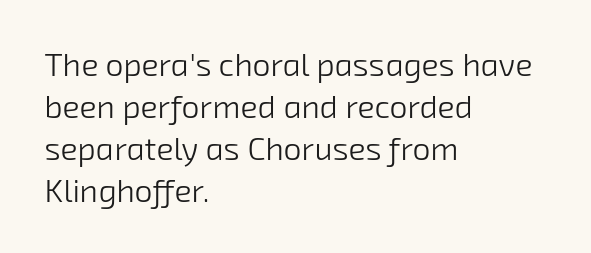
Vertically, the passage feels balanced, rows spaced as you'd expect. Character widths vary here, with narrow letters taking less room than wide ones. Inter-character spacing is left at the font's built-in metrics. One-word summary of the alignment: left. Glance below the letters and you will spot only blank space. The typesetting does not lean heavy: it is not bold.
